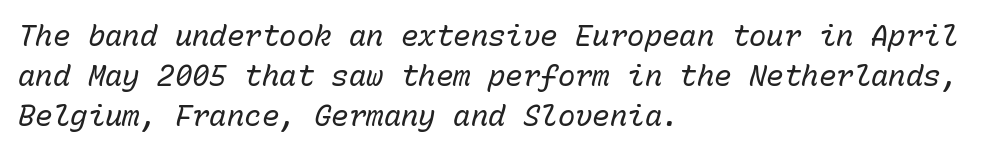
Q: Is the text bold? A: No.
Q: Is the text italic (slanted)? A: Yes, it leans right by about 15 degrees.
Q: Is the text underlined? A: No.
Q: How is the paragraph aligned? A: Left-aligned.
Q: Is the spacing between letters normal or unusually wide? A: Normal.
Q: Is the spacing between lines tight, normal or loose? A: Normal.
Q: Width (condensed, normal, or wide)? A: Normal.
Q: Stroke contrast? A: Low.
Q: x-height? A: Medium.
Q: Monospaced? A: Yes.
